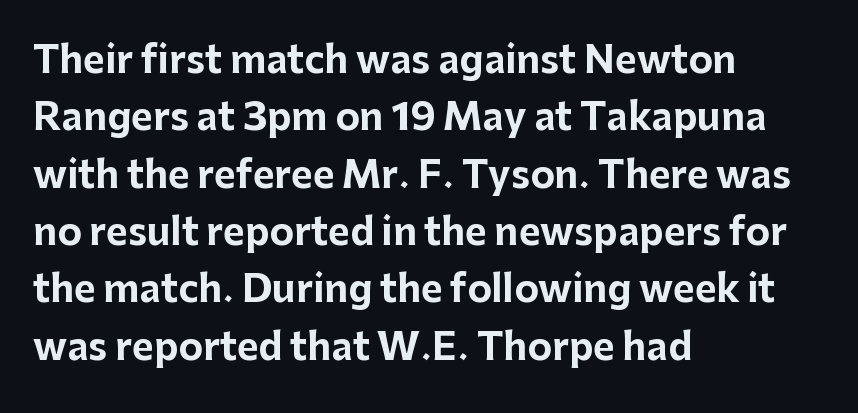
{"serif": "no", "italic": "no", "bold": "yes", "weight": "bold", "width": "normal", "stroke_contrast": "low", "x_height": "medium", "monospaced": "no", "underline": "no", "align": "left", "line_spacing": "normal", "line_spacing_ratio": 1.55, "letter_spacing": "normal", "letter_spacing_em": 0.0, "glyph_px": 37}
